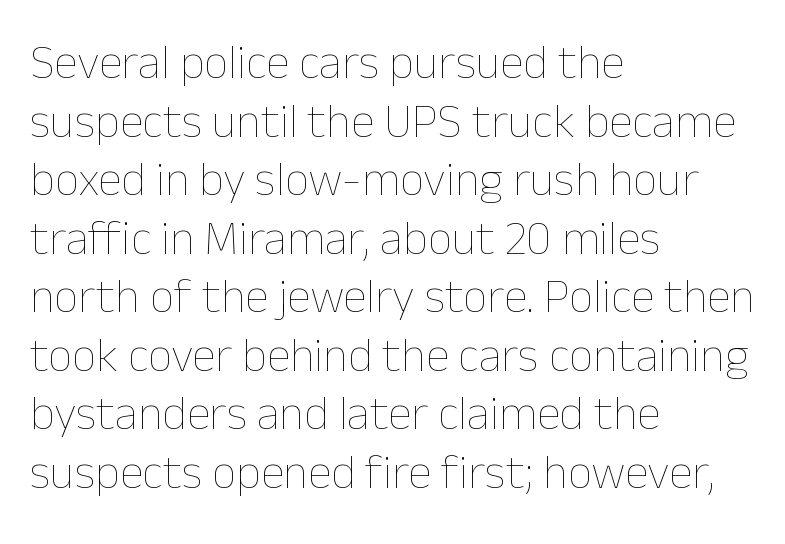
The image shows 48 px thin type, upright; set left-aligned, line spacing 1.22x, normal letter spacing, not underlined; low stroke contrast and a medium x-height.
